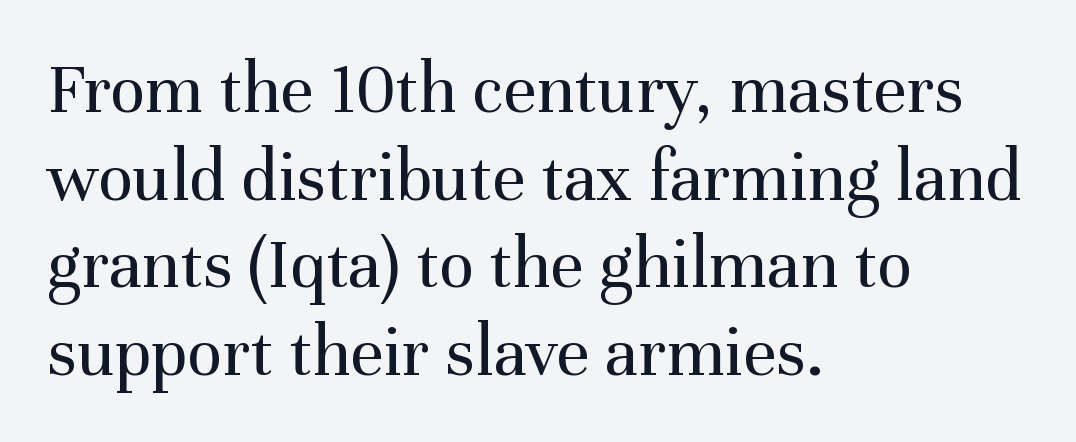
The image shows 73 px regular-weight serif type, upright; set left-aligned, line spacing 1.2x, normal letter spacing, not underlined; medium stroke contrast and a medium x-height.
